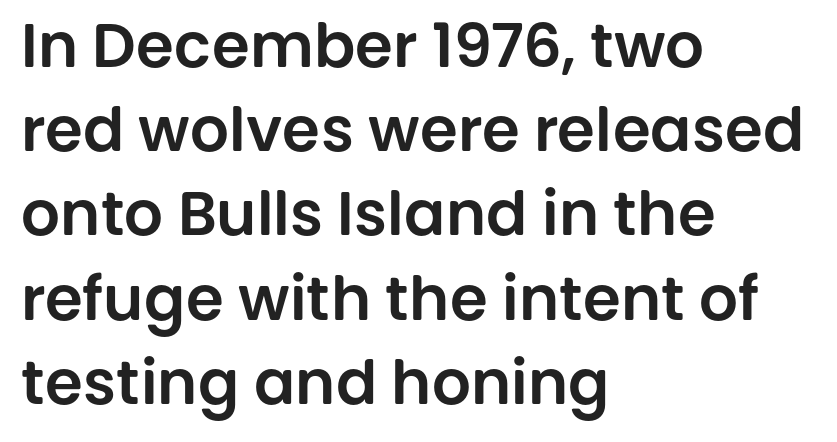
The image shows 61 px sans-serif type, upright; set left-aligned, normal line spacing (1.38x), normal letter spacing, not underlined; low stroke contrast and a large x-height.
